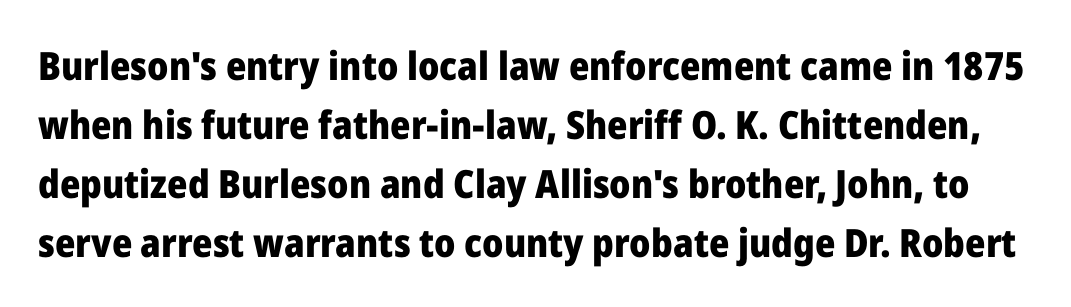
The image shows 39 px heavy sans-serif type, upright; set normal line spacing (1.51x), normal letter spacing, not underlined; low stroke contrast and a medium x-height.
